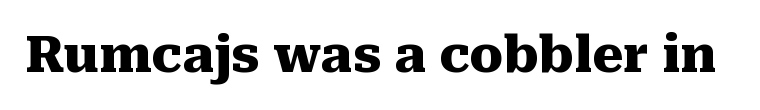
Q: Is the text bold? A: Yes.
Q: Is the text italic (slanted)? A: No, it is upright.
Q: Is the typeface a serif or a sans-serif typeface? A: Serif.
Q: Is the text underlined? A: No.
Q: Is the spacing between letters normal or unusually wide? A: Normal.
Q: Width (condensed, normal, or wide)? A: Normal.
Q: Stroke contrast? A: Medium.
Q: x-height? A: Medium.
Q: Monospaced? A: No.
